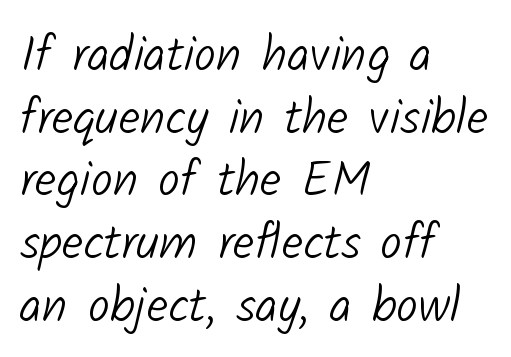
{"serif": "no", "bold": "no", "weight": "light", "width": "normal", "stroke_contrast": "low", "x_height": "medium", "monospaced": "no", "underline": "no", "align": "left", "line_spacing": "normal", "line_spacing_ratio": 1.28, "letter_spacing": "normal", "letter_spacing_em": 0.0, "glyph_px": 49}
